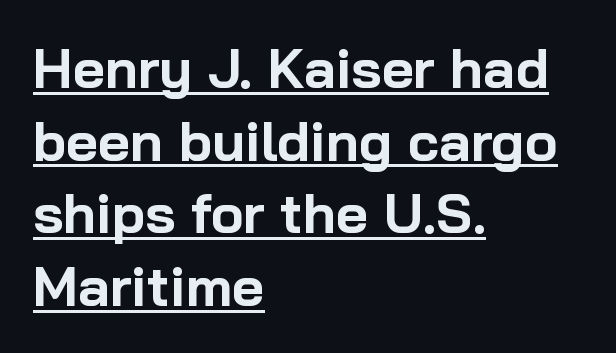
{"serif": "no", "italic": "no", "bold": "yes", "weight": "bold", "width": "normal", "stroke_contrast": "low", "x_height": "medium", "monospaced": "no", "underline": "yes", "align": "left", "line_spacing": "normal", "line_spacing_ratio": 1.32, "letter_spacing": "normal", "letter_spacing_em": 0.0, "glyph_px": 55}
